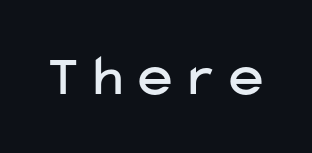
Here the designer chose a conventional face with non-uniform glyph widths. Check under the words: just untouched page. The letters carry no serifs — their stems end cleanly without finishing strokes. Italic: no, the glyphs are upright roman. You could only call the tracking loose — the letters float apart.
